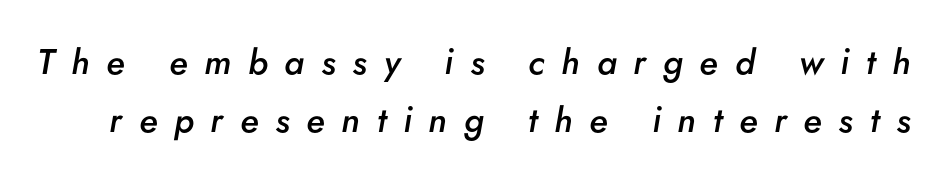
The zone under the glyphs is completely vacant. Proportional: the letters do not fall into vertical columns. Display-style spreading of the glyphs; the letterfit is very open. Leading: standard. Italic? Definitely — the glyphs are oblique. Compared with an ordinary text face, these strokes are moderately heavier — a semibold.
